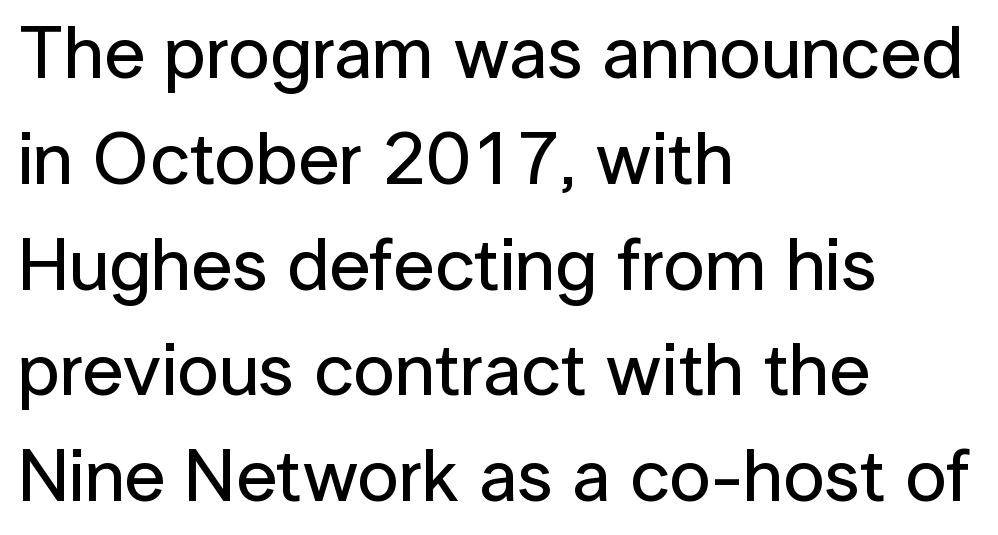
{"serif": "no", "italic": "no", "width": "normal", "stroke_contrast": "low", "x_height": "medium", "monospaced": "no", "underline": "no", "align": "left", "line_spacing": "normal", "line_spacing_ratio": 1.43, "letter_spacing": "normal", "letter_spacing_em": 0.0, "glyph_px": 74}
